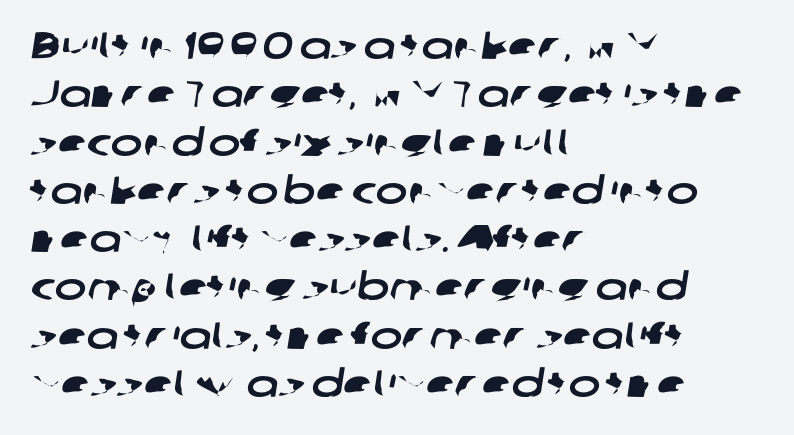
Which margin do the lines hug? The left one — the right edge is uneven. What stands out about the letter spacing? Nothing — it is the standard amount. A typesetter would label this face a sans. The space beneath each line is pristine and unruled.
